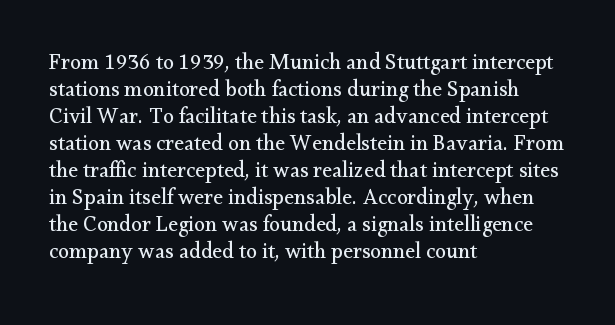
The image shows 22 px text type, upright; set left-aligned, line spacing 1.23x, normal letter spacing, not underlined.
